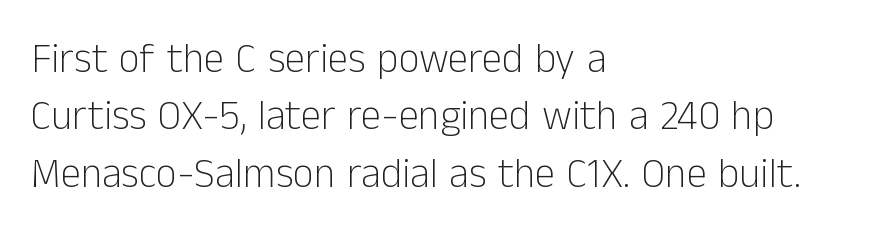
The image shows 41 px light sans-serif type, upright; set left-aligned, normal line spacing (1.4x), normal letter spacing, not underlined; low stroke contrast and a medium x-height.
